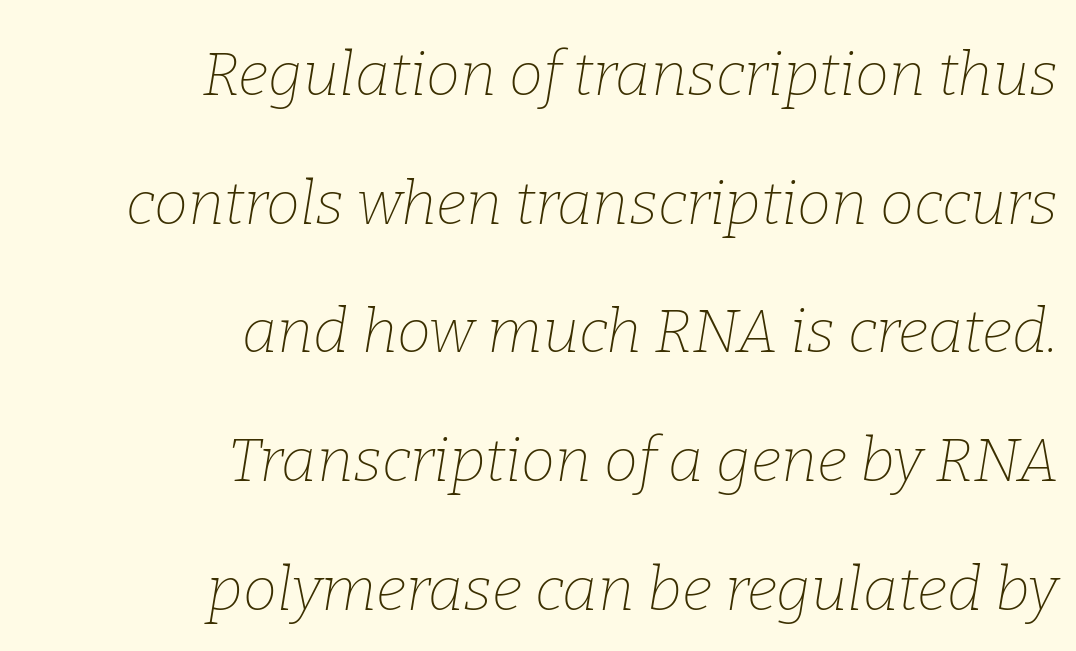
The type family on display is of the serif kind. Successive baselines arrive slowly, with a big drop between each. The rendering uses natural spacing where letterforms have individual widths. The text carries the slant typical of an italic or oblique font. Line ends are locked; line starts wander.
